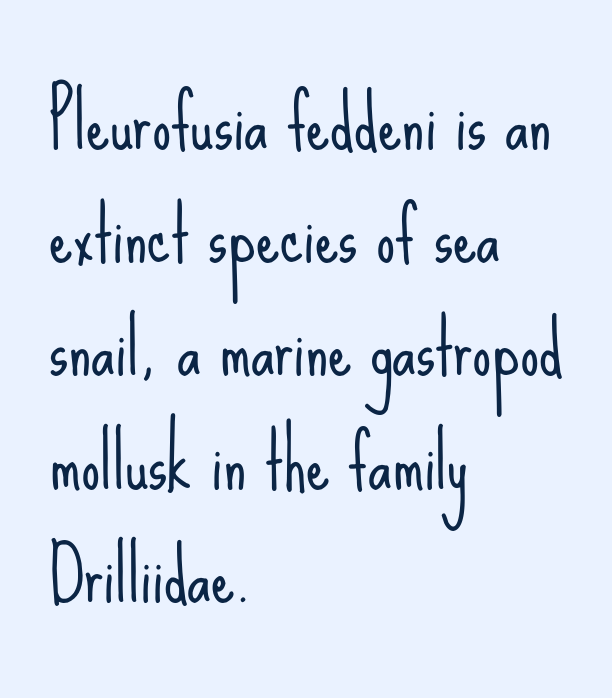
The image shows 75 px light, condensed sans-serif type, upright; set left-aligned, normal line spacing (1.51x), normal letter spacing, not underlined; low stroke contrast and a small x-height.
